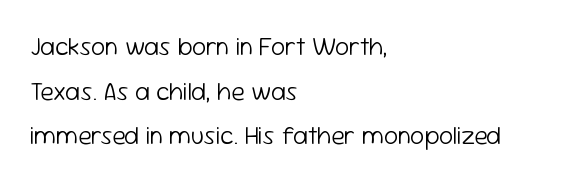
The image shows 25 px text type, upright; set left-aligned, line spacing 1.79x, normal letter spacing, not underlined.
